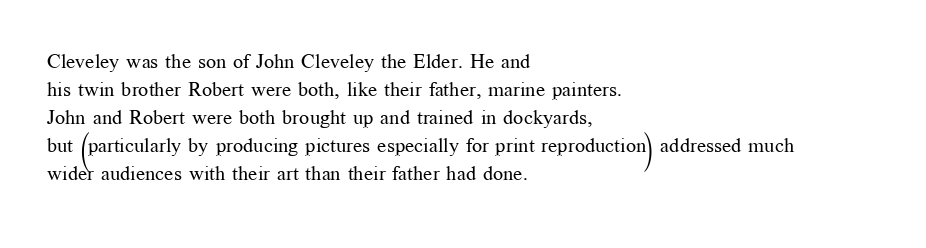
{"italic": "no", "bold": "no", "underline": "no", "align": "left", "line_spacing": "normal", "line_spacing_ratio": 1.4, "letter_spacing": "normal", "letter_spacing_em": 0.0, "glyph_px": 20}
